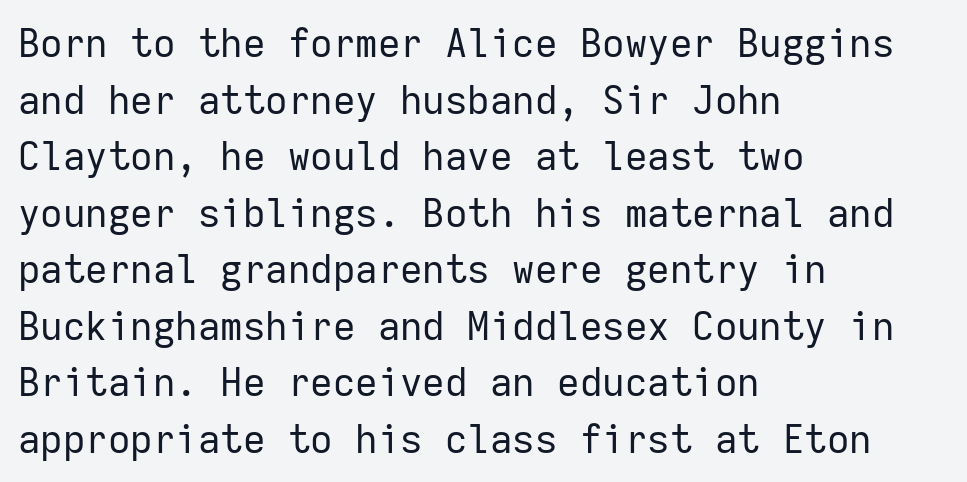
Where is the straight margin? On the left. Just letters on the line, the space beneath them empty. The rendering keeps characters at their native spacing. The passage shown is typeset with a sans-serif family. Every stem runs plumb, perpendicular to the baseline.
